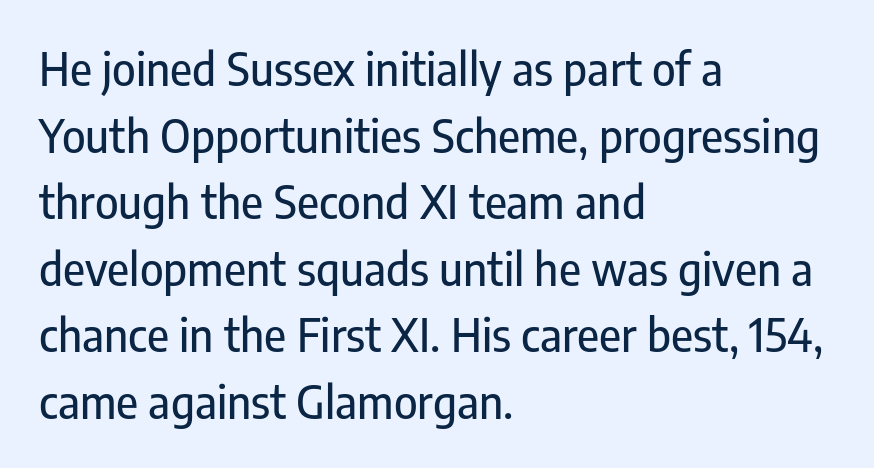
The image shows 45 px condensed sans-serif type, upright; set left-aligned, normal line spacing (1.48x), normal letter spacing, not underlined; low stroke contrast and a medium x-height.
